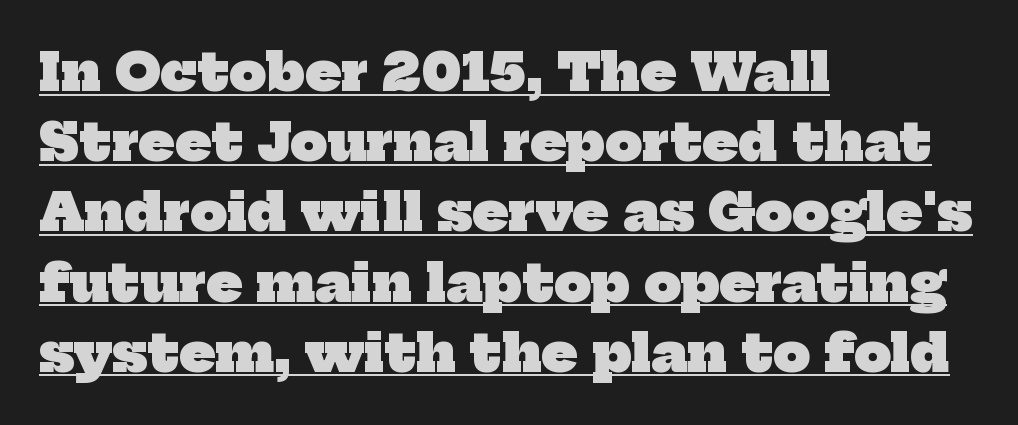
Q: Is the text bold? A: Yes.
Q: Is the typeface a serif or a sans-serif typeface? A: Serif.
Q: Is the text underlined? A: Yes.
Q: How is the paragraph aligned? A: Left-aligned.
Q: Is the spacing between letters normal or unusually wide? A: Normal.
Q: Is the spacing between lines tight, normal or loose? A: Normal.
Q: Width (condensed, normal, or wide)? A: Normal.
Q: Stroke contrast? A: Low.
Q: x-height? A: Medium.
Q: Monospaced? A: No.
